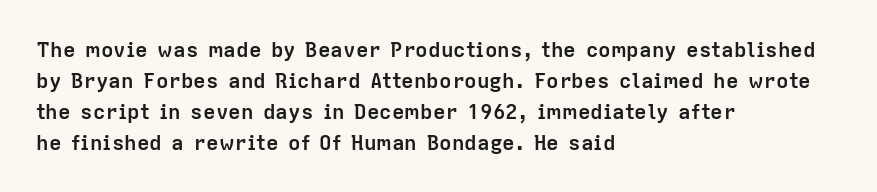
Q: Is the text bold? A: Yes.
Q: Is the text italic (slanted)? A: No, it is upright.
Q: Is the text underlined? A: No.
Q: How is the paragraph aligned? A: Left-aligned.
Q: Is the spacing between letters normal or unusually wide? A: Normal.
Q: Is the spacing between lines tight, normal or loose? A: Normal.
